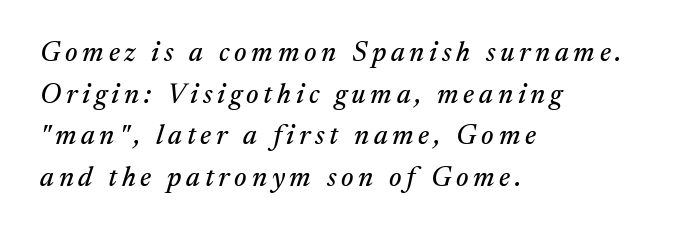
{"serif": "yes", "italic": "yes", "lean": "right", "slant_degrees": 17, "width": "normal", "stroke_contrast": "medium", "x_height": "medium", "monospaced": "no", "underline": "no", "align": "left", "line_spacing": "normal", "line_spacing_ratio": 1.49, "glyph_px": 28}
